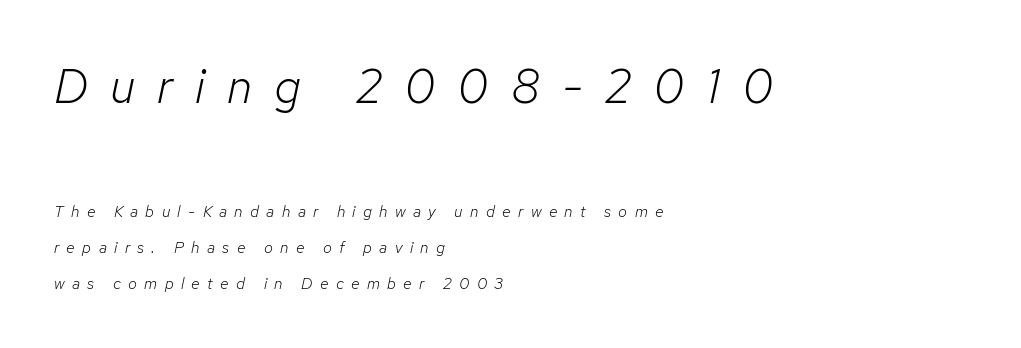
The image shows 48 px light type, italic (leaning right); set left-aligned, loose line spacing (2.24x), unusually wide letter spacing (+0.46 em), not underlined; the first (top) block is 3.0x larger; low stroke contrast and a medium x-height.
